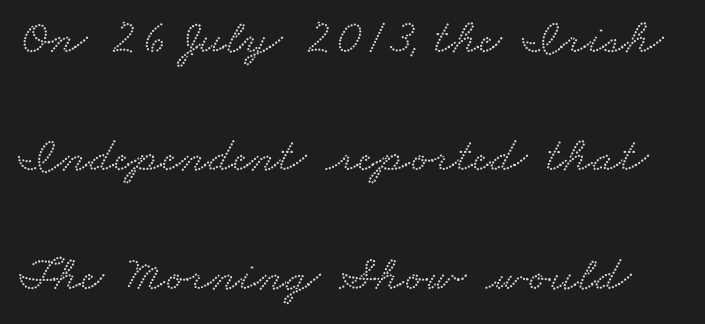
Horizontal bands of white between lines are thick stripes. Between one letter and the next there's only the usual sliver of space. You can tell from the footed stems that serif type was used. The letters advance in unequal steps, a hallmark of proportional type. Plain, unruled lines of type.
